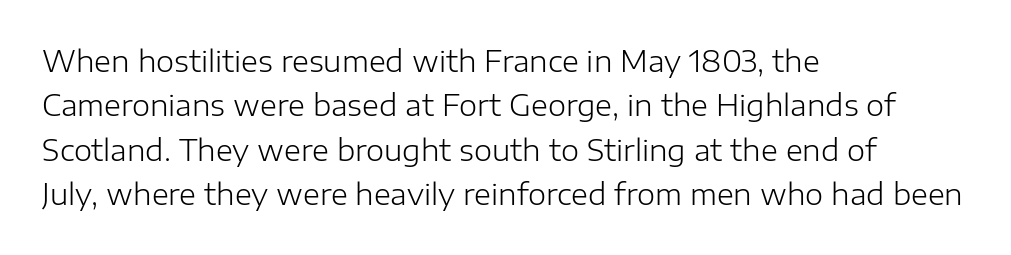
{"serif": "no", "italic": "no", "bold": "no", "weight": "light", "width": "normal", "stroke_contrast": "low", "x_height": "medium", "monospaced": "no", "underline": "no", "align": "left", "line_spacing": "normal", "line_spacing_ratio": 1.53, "letter_spacing": "normal", "letter_spacing_em": 0.0, "glyph_px": 29}
